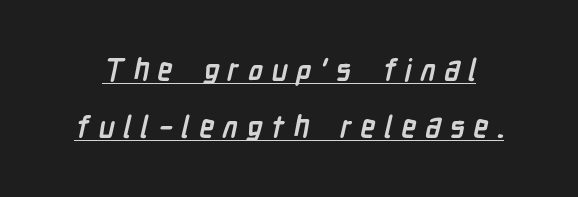
Q: Is the text bold? A: Yes.
Q: Is the typeface a serif or a sans-serif typeface? A: Sans-serif.
Q: Is the text underlined? A: Yes.
Q: Is the spacing between letters normal or unusually wide? A: Unusually wide.
Q: Width (condensed, normal, or wide)? A: Condensed.
Q: Stroke contrast? A: Low.
Q: x-height? A: Medium.
Q: Monospaced? A: No.
